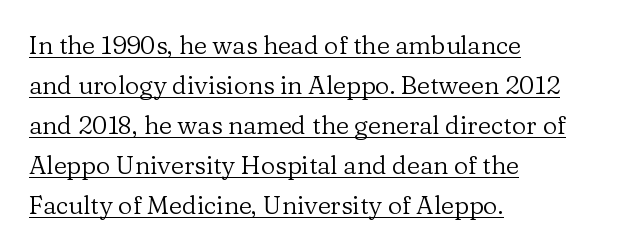
{"italic": "no", "bold": "no", "underline": "yes", "align": "left", "line_spacing": "normal", "line_spacing_ratio": 1.6, "letter_spacing": "normal", "letter_spacing_em": 0.0, "glyph_px": 25}
